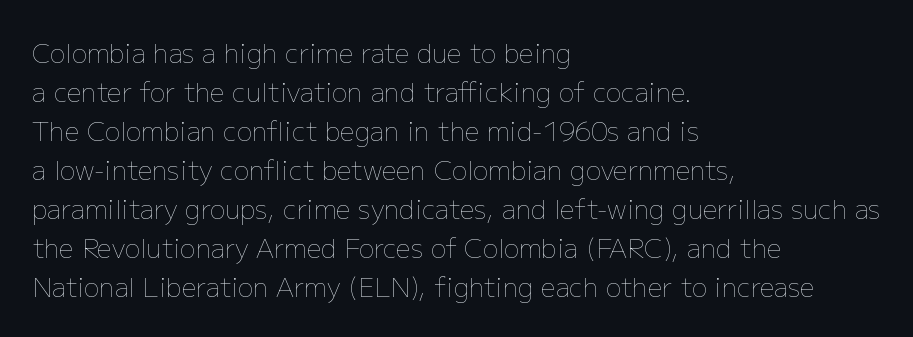
The image shows 26 px text type, upright; set left-aligned, normal line spacing (1.5x), normal letter spacing, not underlined.
